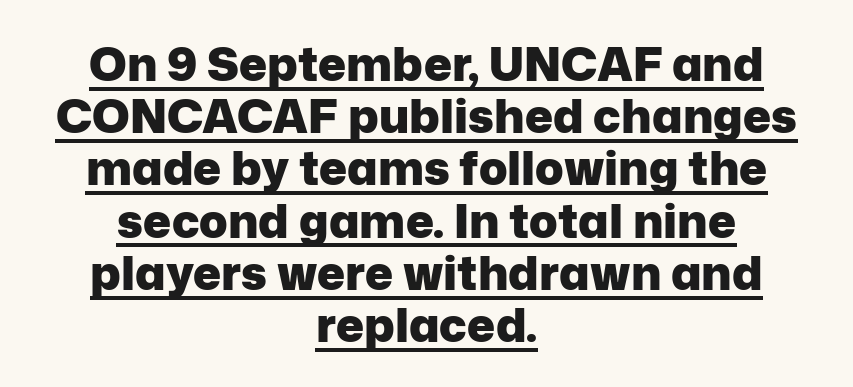
{"serif": "no", "italic": "no", "bold": "yes", "weight": "heavy", "width": "normal", "stroke_contrast": "low", "x_height": "medium", "monospaced": "no", "underline": "yes", "align": "center", "line_spacing": "tight", "line_spacing_ratio": 1.11, "letter_spacing": "normal", "letter_spacing_em": 0.0, "glyph_px": 47}
